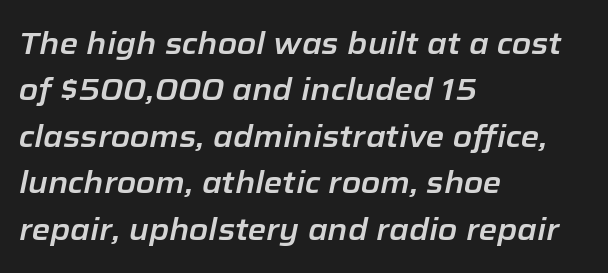
The image shows 30 px text type, italic (leaning right); set left-aligned, normal line spacing (1.55x), normal letter spacing, not underlined; low stroke contrast and a medium x-height.
